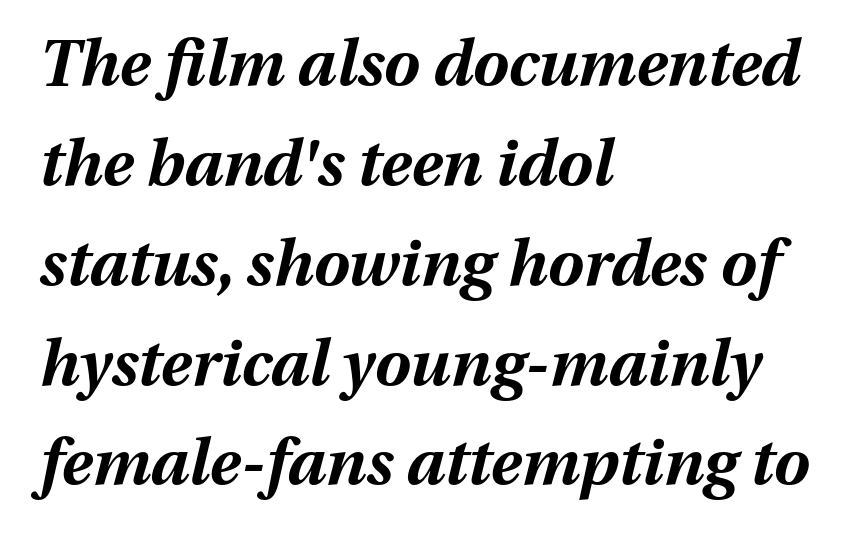
Q: Is the text bold? A: Yes.
Q: Is the text italic (slanted)? A: Yes, it leans right by about 13 degrees.
Q: Is the text underlined? A: No.
Q: How is the paragraph aligned? A: Left-aligned.
Q: Is the spacing between letters normal or unusually wide? A: Normal.
Q: Is the spacing between lines tight, normal or loose? A: Normal.
Q: Width (condensed, normal, or wide)? A: Normal.
Q: Stroke contrast? A: Medium.
Q: x-height? A: Medium.
Q: Monospaced? A: No.
